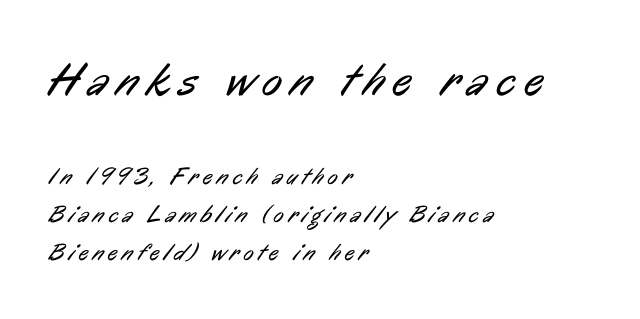
{"serif": "no", "bold": "no", "weight": "regular", "width": "condensed", "stroke_contrast": "low", "x_height": "medium", "monospaced": "no", "underline": "no", "align": "left", "line_spacing": "normal", "line_spacing_ratio": 1.57, "larger_block": "first", "size_ratio": 1.96, "glyph_px": 47}
